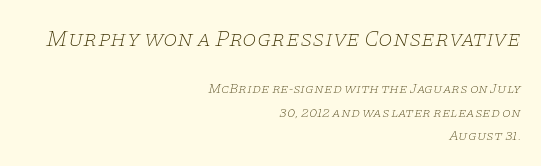
{"italic": "yes", "lean": "right", "slant_degrees": 11, "bold": "no", "underline": "no", "align": "right", "line_spacing": "normal", "line_spacing_ratio": 1.68, "letter_spacing": "normal", "letter_spacing_em": 0.0, "larger_block": "first", "size_ratio": 1.64, "glyph_px": 23}
